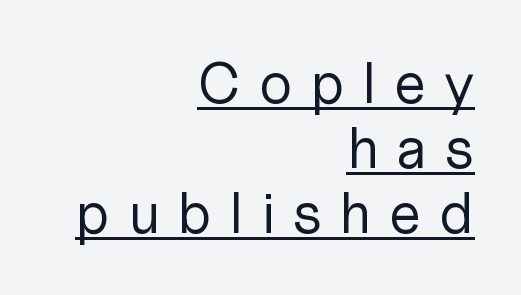
Proportional: the letters do not fall into vertical columns. If you drew a ruler down the right edge, every line would touch it. Horizontal bands of white between lines are thin slivers. Vertical stems look standard width or narrower in stroke. Observe the absence of serifs on each vertical stroke in this sample. A continuous stroke trails under the words, as in a hyperlink.
